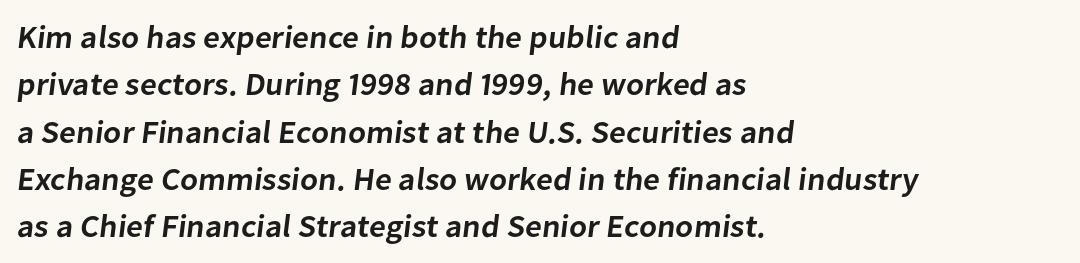
In CSS terms this would be text-align: left. The area under the type is left untouched. Spacing between characters is what you'd get straight out of the box. I'd call this a sans setting — the letters go barefoot. These words are printed semibold, heavier than regular yet not bold. Compared with typical paragraphs, the rows here are spaced about the same.
